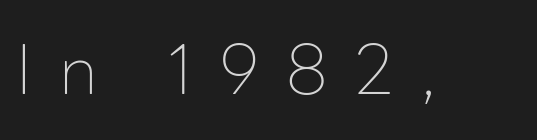
Q: Is the text bold? A: No.
Q: Is the text italic (slanted)? A: No, it is upright.
Q: Is the typeface a serif or a sans-serif typeface? A: Sans-serif.
Q: Is the text underlined? A: No.
Q: Is the spacing between letters normal or unusually wide? A: Unusually wide.
Q: Width (condensed, normal, or wide)? A: Normal.
Q: Stroke contrast? A: Low.
Q: x-height? A: Medium.
Q: Monospaced? A: No.
